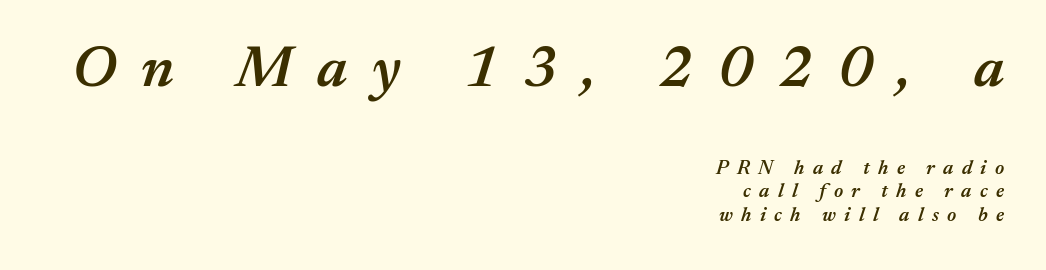
Q: Is the text bold? A: Semi-bold.
Q: Is the text italic (slanted)? A: Yes, it leans right by about 17 degrees.
Q: Is the text underlined? A: No.
Q: How is the paragraph aligned? A: Right-aligned.
Q: Is the spacing between letters normal or unusually wide? A: Unusually wide.
Q: Which block of text is set in a larger size, the first (top) or the second (bottom)? A: The first (top) one.
Q: Width (condensed, normal, or wide)? A: Normal.
Q: Stroke contrast? A: Medium.
Q: x-height? A: Medium.
Q: Monospaced? A: No.
